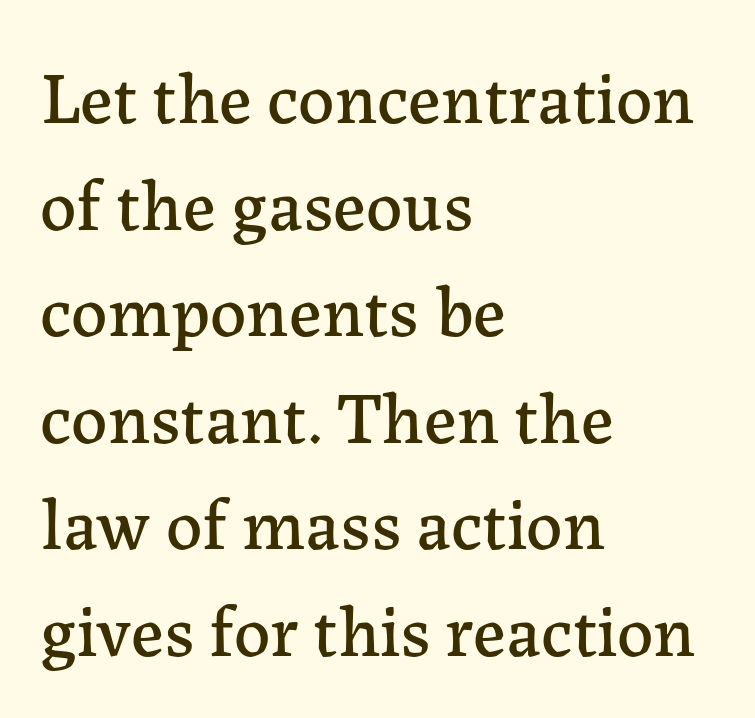
Q: Is the text italic (slanted)? A: No, it is upright.
Q: Is the typeface a serif or a sans-serif typeface? A: Serif.
Q: Is the text underlined? A: No.
Q: How is the paragraph aligned? A: Left-aligned.
Q: Is the spacing between letters normal or unusually wide? A: Normal.
Q: Is the spacing between lines tight, normal or loose? A: Normal.
Q: Width (condensed, normal, or wide)? A: Normal.
Q: Stroke contrast? A: Low.
Q: x-height? A: Medium.
Q: Monospaced? A: No.
